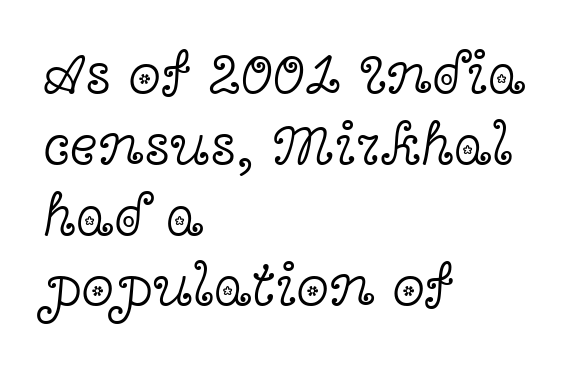
{"serif": "yes", "bold": "no", "weight": "light", "width": "wide", "x_height": "medium", "monospaced": "no", "underline": "no", "align": "left", "line_spacing_ratio": 1.2, "letter_spacing": "normal", "letter_spacing_em": 0.0, "glyph_px": 59}
